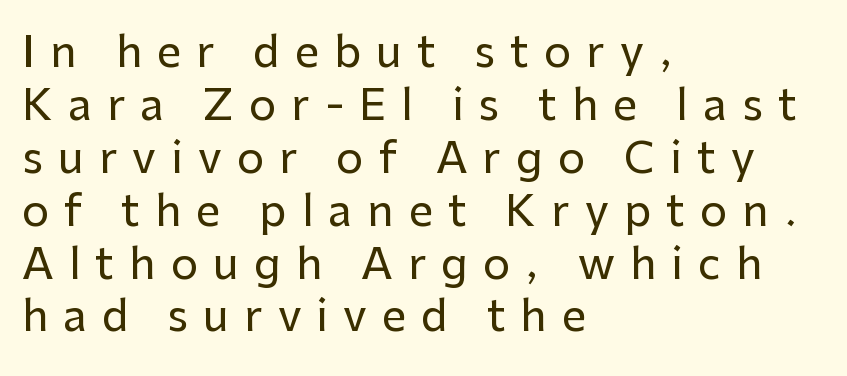
{"serif": "no", "italic": "no", "width": "normal", "stroke_contrast": "low", "x_height": "medium", "monospaced": "no", "underline": "no", "align": "left", "line_spacing_ratio": 1.23, "letter_spacing": "wide", "letter_spacing_em": 0.35, "glyph_px": 43}
